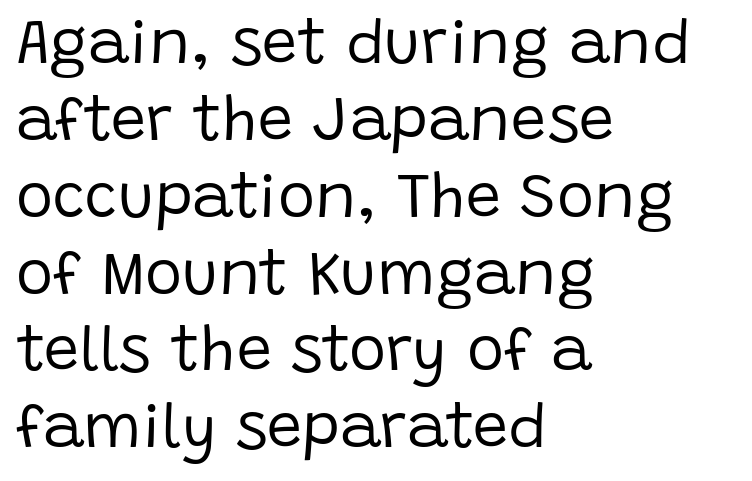
The image shows 63 px regular-weight sans-serif type, upright; set left-aligned, line spacing 1.22x, normal letter spacing, not underlined; low stroke contrast and a large x-height.
